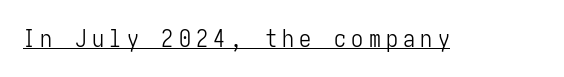
The axis of the letterforms is exactly vertical. No letter is thick-stroked: the sample isn't bold. The string is rendered with underlining switched on. Someone cranked the tracking dial way up on this one.
